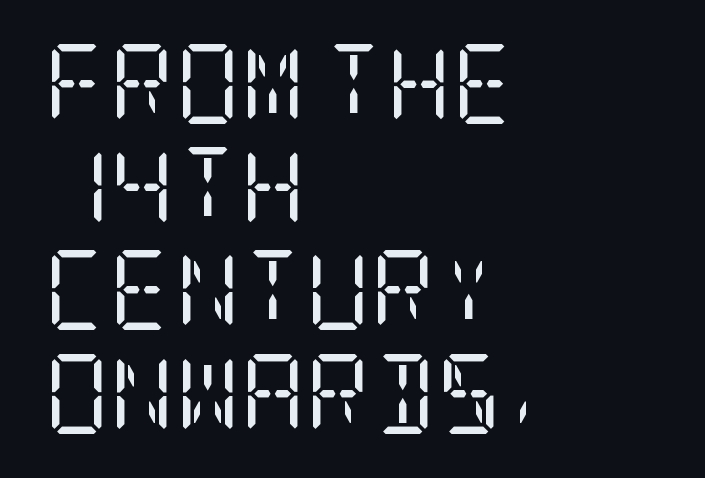
{"serif": "yes", "italic": "no", "bold": "no", "weight": "regular", "width": "condensed", "stroke_contrast": "low", "x_height": "large", "underline": "no", "align": "left", "line_spacing": "normal", "line_spacing_ratio": 1.29, "letter_spacing": "normal", "letter_spacing_em": 0.0, "glyph_px": 80}
